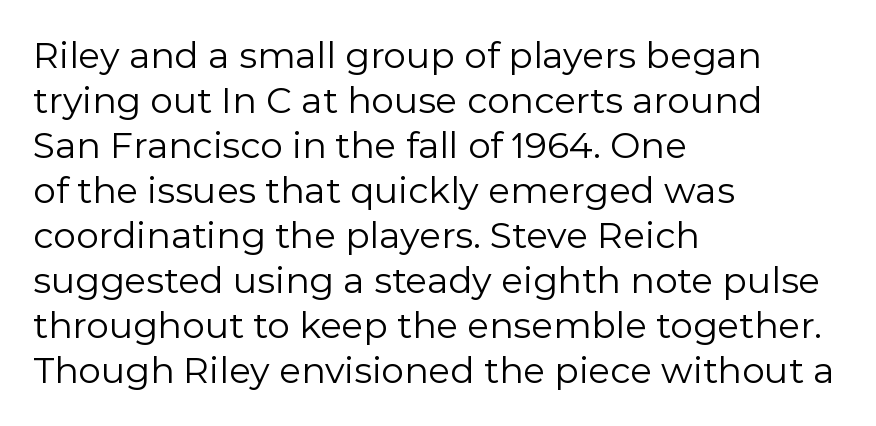
Posture: upright roman. The leading is moderate, giving the passage an even texture. The area under the type is left untouched. In CSS terms this would be text-align: left.
